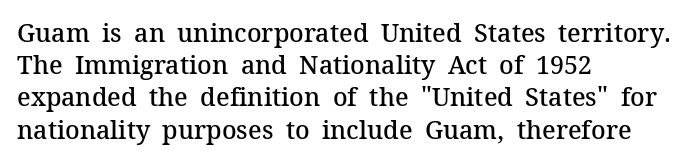
{"italic": "no", "bold": "semi", "underline": "no", "align": "left", "line_spacing": "normal", "line_spacing_ratio": 1.29, "letter_spacing": "normal", "letter_spacing_em": 0.0, "glyph_px": 25}
